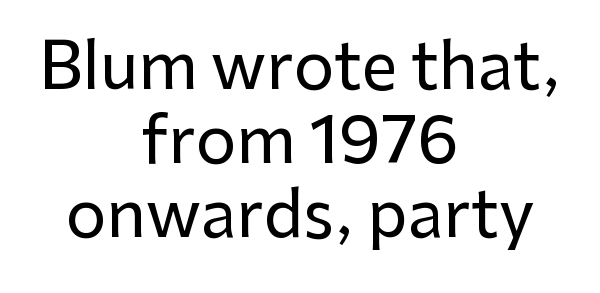
This sample has the flowing, uneven cadence of proportional lettering. A bare baseline throughout the passage. Classification — sans serif. What stands out about the letter spacing? Nothing — it is the standard amount.
